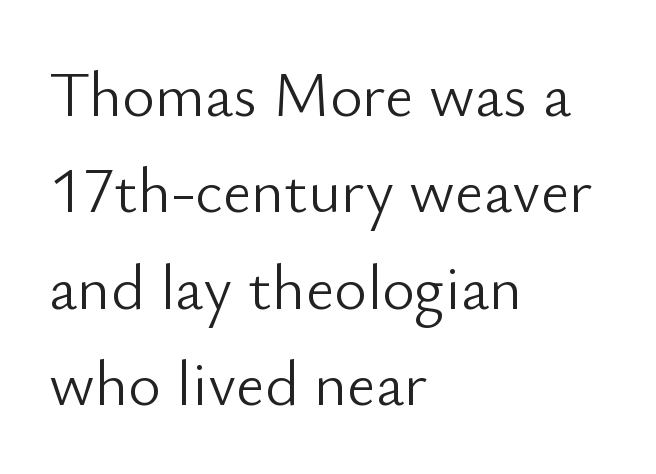
The image shows 63 px light sans-serif type, upright; set left-aligned, normal line spacing (1.53x), normal letter spacing, not underlined; low stroke contrast and a small x-height.
